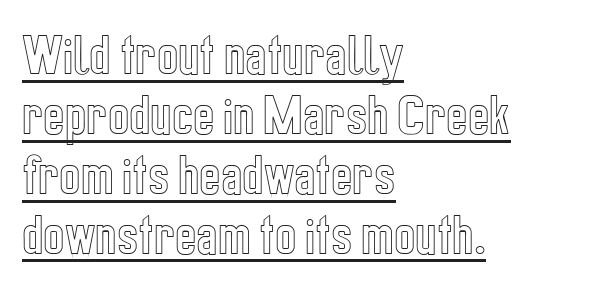
The image shows 45 px condensed type, upright; set left-aligned, normal line spacing (1.33x), normal letter spacing, underlined; a medium x-height.
